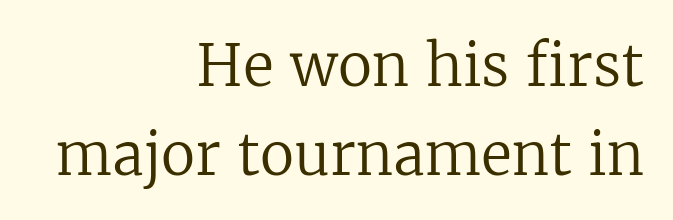
The letters stand upright; this is a roman face. The block of text has a typical density, with ordinary space between rows. The lines in this sample share a right terminus and differ only in where they begin. To sum up the face: it has serifs. Is the stroke heavy? The answer is a plain regular-or-lighter.
